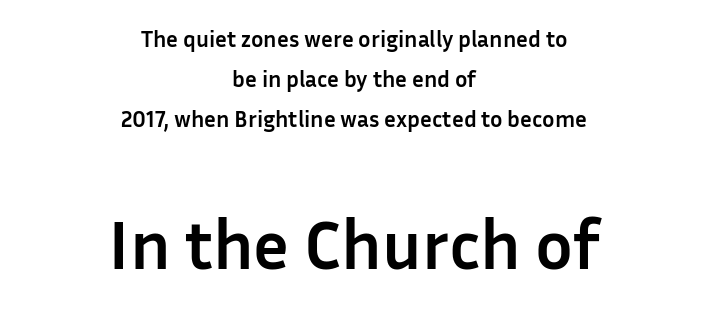
The image shows 70 px semibold sans-serif type, upright; set centered, line spacing 1.74x, normal letter spacing, not underlined; the second (bottom) block is 3.04x larger; low stroke contrast and a medium x-height.
